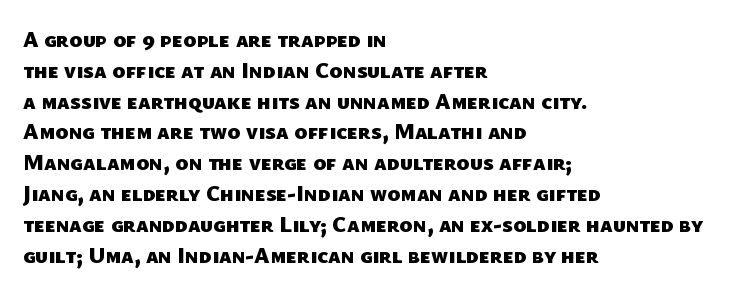
The image shows 22 px bold type; set left-aligned, normal line spacing (1.4x), normal letter spacing, not underlined.
